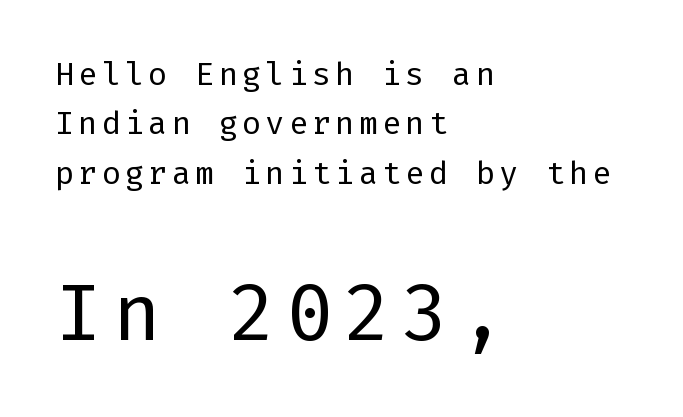
Q: Is the text bold? A: No.
Q: Is the text italic (slanted)? A: No, it is upright.
Q: Is the typeface a serif or a sans-serif typeface? A: Sans-serif.
Q: Is the text underlined? A: No.
Q: How is the paragraph aligned? A: Left-aligned.
Q: Is the spacing between lines tight, normal or loose? A: Normal.
Q: Which block of text is set in a larger size, the first (top) or the second (bottom)? A: The second (bottom) one.
Q: Width (condensed, normal, or wide)? A: Normal.
Q: Stroke contrast? A: Low.
Q: x-height? A: Medium.
